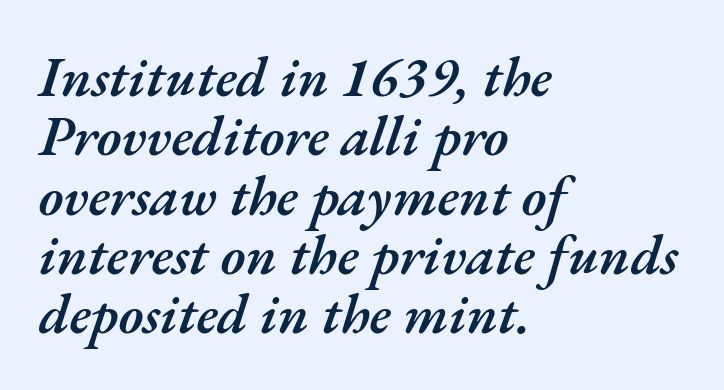
{"italic": "yes", "lean": "right", "slant_degrees": 17, "bold": "semi", "weight": "semibold", "width": "normal", "stroke_contrast": "medium", "x_height": "small", "monospaced": "no", "underline": "no", "align": "left", "line_spacing": "tight", "line_spacing_ratio": 1.06, "letter_spacing": "normal", "letter_spacing_em": 0.0, "glyph_px": 56}
